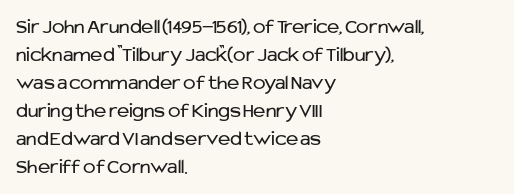
The image shows 21 px text type, upright; set left-aligned, normal line spacing (1.33x), normal letter spacing, not underlined.
